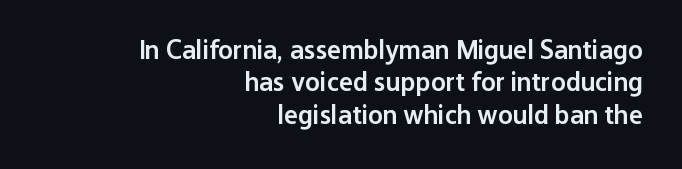
{"italic": "no", "bold": "semi", "underline": "no", "align": "right", "line_spacing_ratio": 1.2, "letter_spacing": "normal", "letter_spacing_em": 0.0, "glyph_px": 27}
